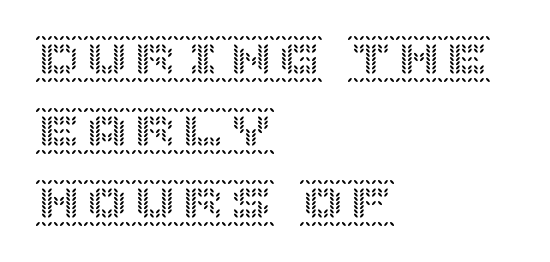
The image shows 48 px text type, upright; set left-aligned, normal line spacing (1.5x), normal letter spacing, not underlined; a large x-height.
